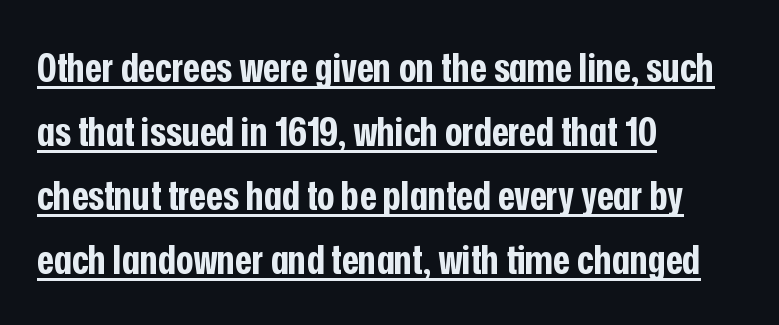
{"serif": "no", "italic": "no", "bold": "yes", "weight": "bold", "width": "condensed", "stroke_contrast": "low", "x_height": "medium", "monospaced": "no", "underline": "yes", "align": "left", "line_spacing": "normal", "line_spacing_ratio": 1.56, "letter_spacing": "normal", "letter_spacing_em": 0.0, "glyph_px": 41}
